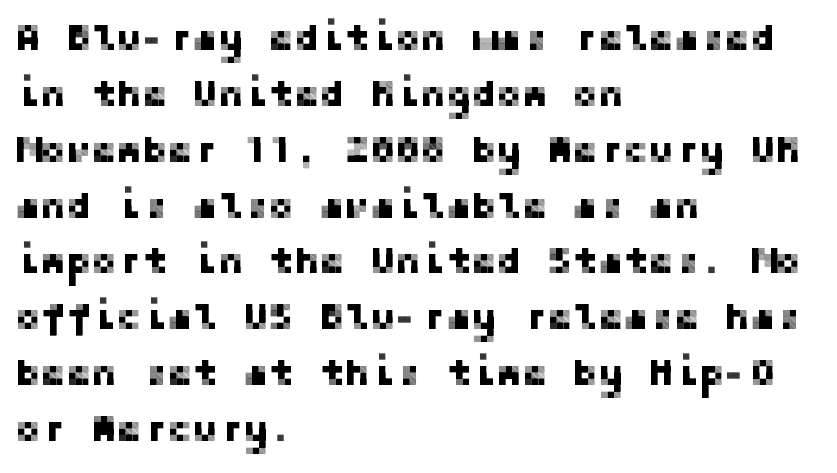
Q: Is the text italic (slanted)? A: No, it is upright.
Q: Is the typeface a serif or a sans-serif typeface? A: Sans-serif.
Q: Is the text underlined? A: No.
Q: How is the paragraph aligned? A: Left-aligned.
Q: Is the spacing between letters normal or unusually wide? A: Normal.
Q: Is the spacing between lines tight, normal or loose? A: Normal.
Q: Width (condensed, normal, or wide)? A: Normal.
Q: Stroke contrast? A: Low.
Q: x-height? A: Medium.
